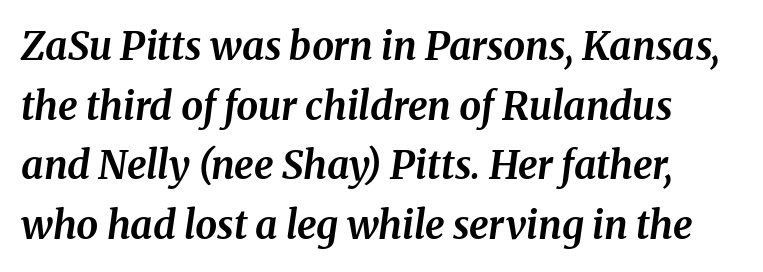
Q: Is the text bold? A: Yes.
Q: Is the text italic (slanted)? A: Yes, it leans right by about 8 degrees.
Q: Is the text underlined? A: No.
Q: Is the spacing between letters normal or unusually wide? A: Normal.
Q: Is the spacing between lines tight, normal or loose? A: Normal.
Q: Width (condensed, normal, or wide)? A: Normal.
Q: Stroke contrast? A: Medium.
Q: x-height? A: Medium.
Q: Monospaced? A: No.
